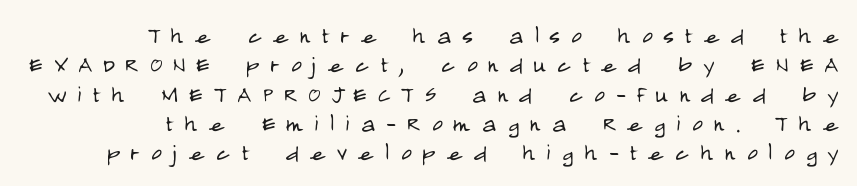
Q: Is the text bold? A: No.
Q: Is the text italic (slanted)? A: No, it is upright.
Q: Is the typeface a serif or a sans-serif typeface? A: Sans-serif.
Q: Is the text underlined? A: No.
Q: How is the paragraph aligned? A: Right-aligned.
Q: Is the spacing between letters normal or unusually wide? A: Unusually wide.
Q: Is the spacing between lines tight, normal or loose? A: Tight.
Q: Width (condensed, normal, or wide)? A: Condensed.
Q: Stroke contrast? A: Low.
Q: x-height? A: Large.
Q: Monospaced? A: No.
